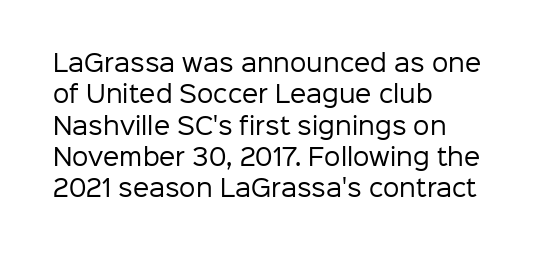
The image shows 23 px text type, upright; set left-aligned, normal line spacing (1.36x), normal letter spacing, not underlined.
